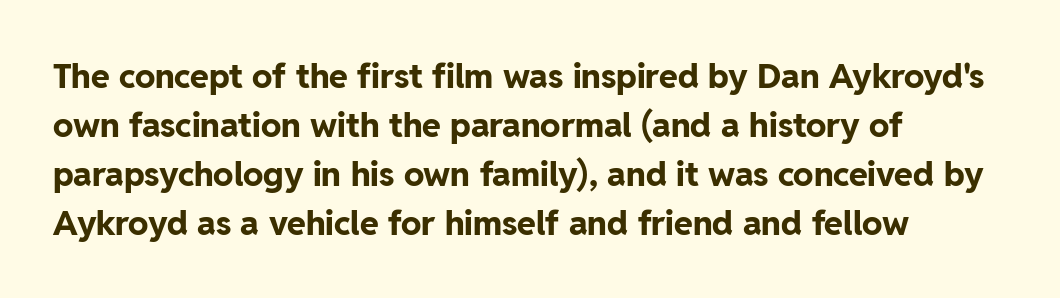
{"serif": "no", "italic": "no", "bold": "yes", "weight": "bold", "width": "normal", "stroke_contrast": "low", "x_height": "medium", "monospaced": "no", "underline": "no", "align": "left", "line_spacing": "normal", "line_spacing_ratio": 1.44, "letter_spacing": "normal", "letter_spacing_em": 0.0, "glyph_px": 34}
